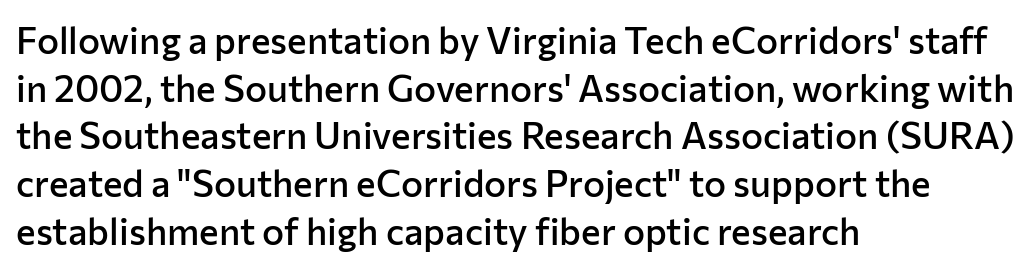
{"serif": "no", "italic": "no", "bold": "semi", "weight": "semibold", "width": "normal", "stroke_contrast": "low", "x_height": "medium", "monospaced": "no", "underline": "no", "align": "left", "line_spacing": "normal", "line_spacing_ratio": 1.29, "letter_spacing": "normal", "letter_spacing_em": 0.0, "glyph_px": 37}
